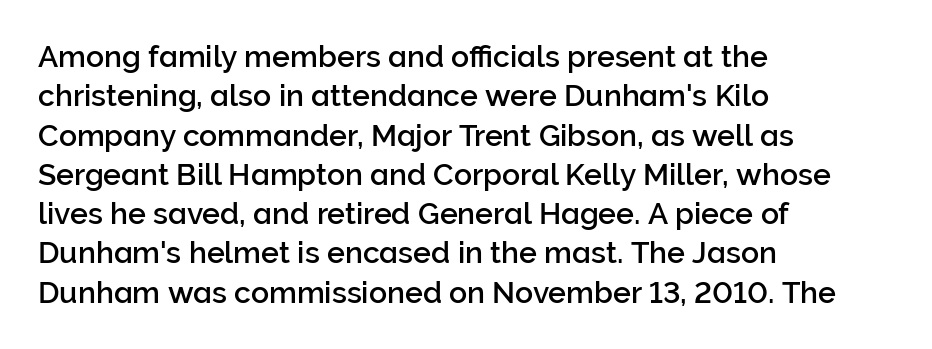
{"serif": "no", "italic": "no", "width": "normal", "stroke_contrast": "low", "x_height": "medium", "monospaced": "no", "underline": "no", "align": "left", "line_spacing": "normal", "line_spacing_ratio": 1.31, "letter_spacing": "normal", "letter_spacing_em": 0.0, "glyph_px": 30}
